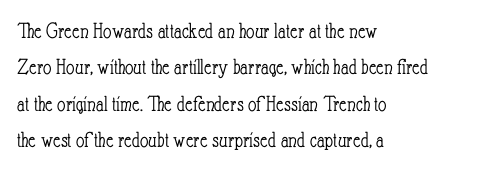
Compared with typical paragraphs, the rows here are spaced about the same. The letterforms sit at book weight or below. Ascenders rise straight up at ninety degrees. The lines are quadded left. Check the space under the baseline: it is left empty. Tracking value appears to be zero — textbook default spacing.
